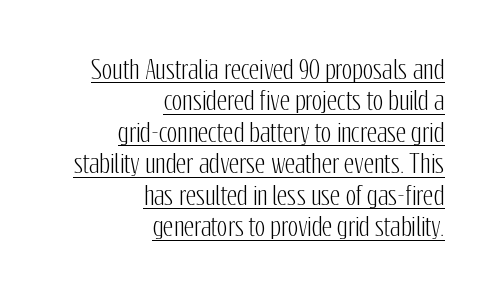
{"italic": "no", "underline": "yes", "align": "right", "line_spacing": "normal", "line_spacing_ratio": 1.26, "letter_spacing": "normal", "letter_spacing_em": 0.0, "glyph_px": 25}
